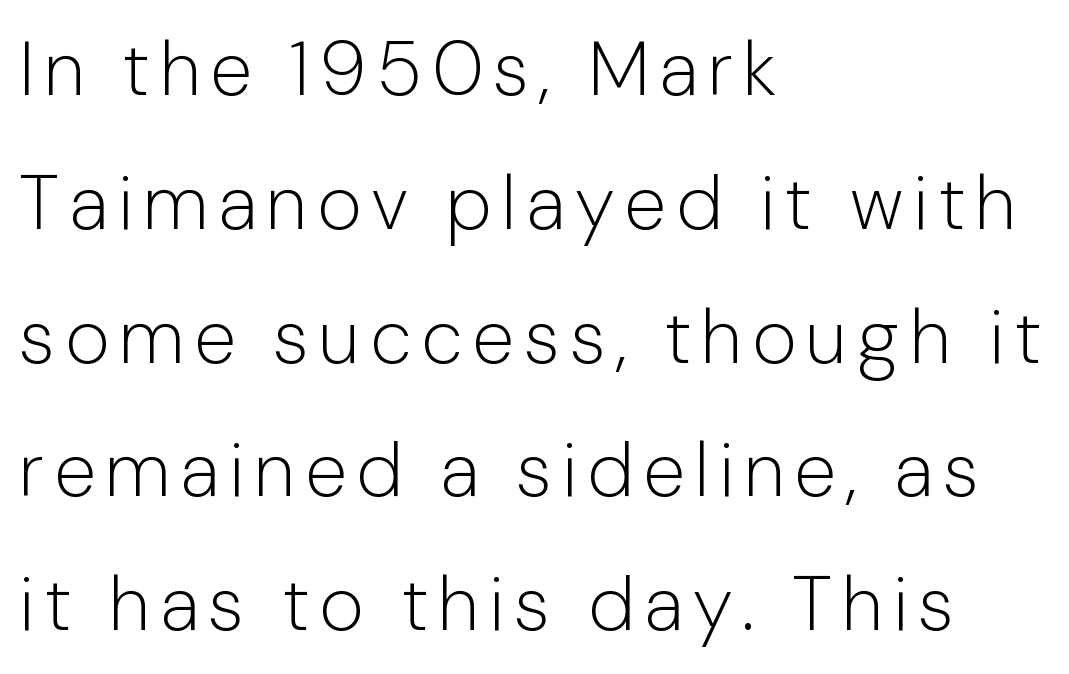
The image shows 76 px light sans-serif type, upright; set left-aligned, line spacing 1.76x, not underlined; low stroke contrast and a medium x-height.
